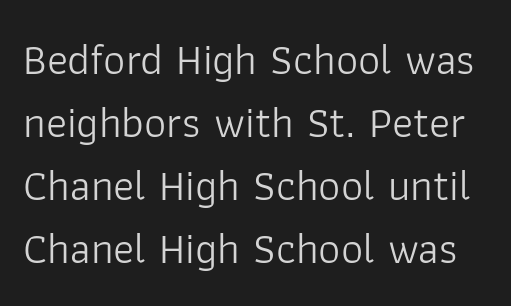
{"serif": "no", "italic": "no", "bold": "no", "weight": "light", "width": "normal", "stroke_contrast": "low", "x_height": "medium", "monospaced": "no", "underline": "no", "line_spacing": "normal", "line_spacing_ratio": 1.43, "letter_spacing": "normal", "letter_spacing_em": 0.0, "glyph_px": 44}
